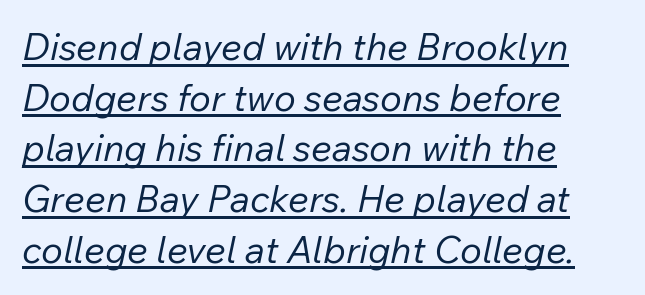
Q: Is the text bold? A: No.
Q: Is the text italic (slanted)? A: Yes, it leans right by about 12 degrees.
Q: Is the text underlined? A: Yes.
Q: How is the paragraph aligned? A: Left-aligned.
Q: Is the spacing between letters normal or unusually wide? A: Normal.
Q: Is the spacing between lines tight, normal or loose? A: Normal.
Q: Width (condensed, normal, or wide)? A: Normal.
Q: Stroke contrast? A: Low.
Q: x-height? A: Medium.
Q: Monospaced? A: No.
